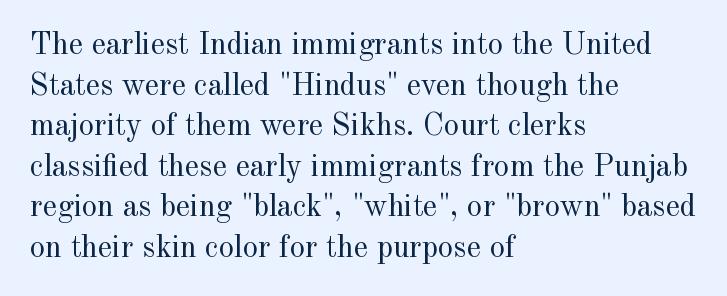
The image shows 31 px regular-weight serif type, upright; set left-aligned, normal line spacing (1.31x), normal letter spacing, not underlined; a small x-height.
